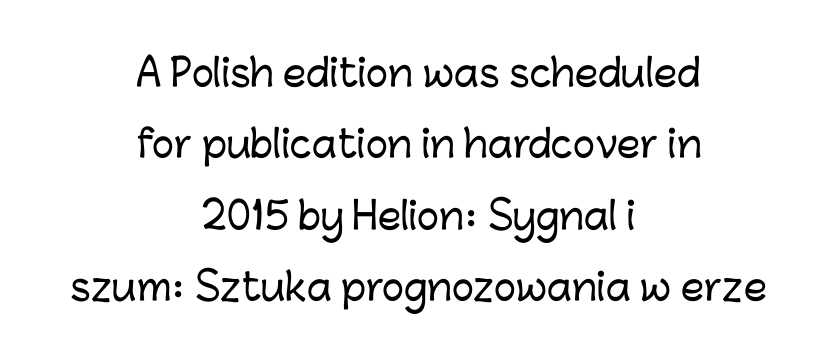
Compared with typical body copy, the letter spacing here is the same. Style check: upright. Horizontally, the lines are justified to the midpoint only. The lines are spread far apart with generous leading.
